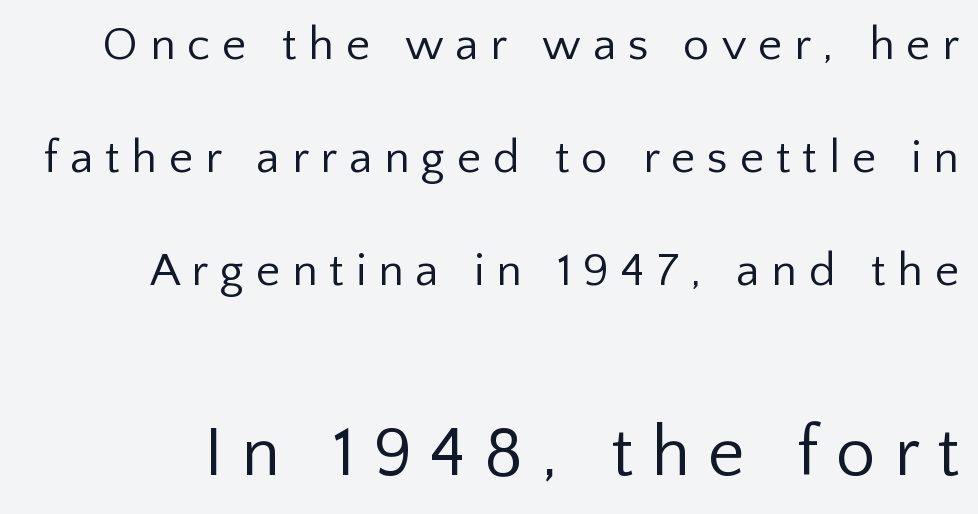
Q: Is the text bold? A: No.
Q: Is the text italic (slanted)? A: No, it is upright.
Q: Is the typeface a serif or a sans-serif typeface? A: Sans-serif.
Q: Is the text underlined? A: No.
Q: Is the spacing between letters normal or unusually wide? A: Unusually wide.
Q: Is the spacing between lines tight, normal or loose? A: Loose.
Q: Which block of text is set in a larger size, the first (top) or the second (bottom)? A: The second (bottom) one.
Q: Width (condensed, normal, or wide)? A: Normal.
Q: Stroke contrast? A: Low.
Q: x-height? A: Medium.
Q: Monospaced? A: No.
